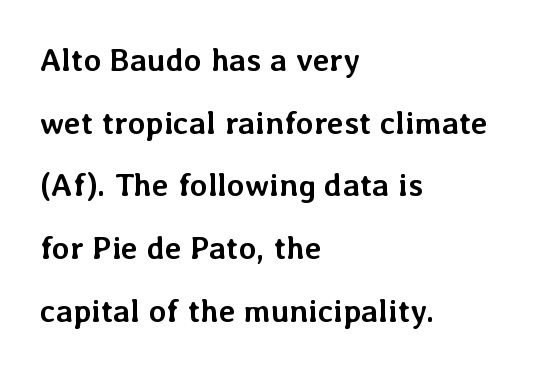
Honestly, the rows look like they've been pulled way apart. This sample uses an upright cut, with every glyph sitting square on the baseline. Nobody drew a line under any word here. Layout note: lines flush left. The rendering uses natural spacing where letterforms have individual widths. Students, note that the glyphs here touch the page at normal intervals.
